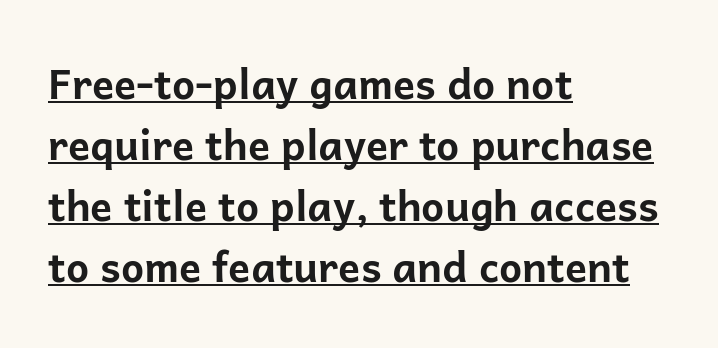
The image shows 41 px bold sans-serif type, upright; set left-aligned, normal line spacing (1.49x), normal letter spacing, underlined; low stroke contrast and a medium x-height.
